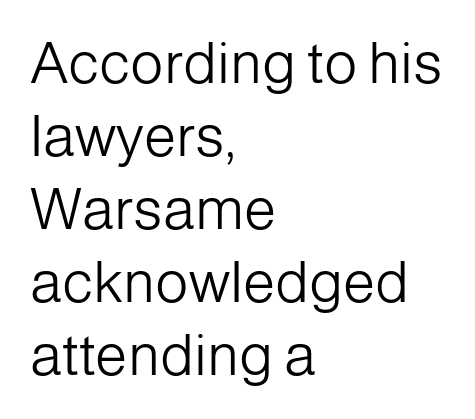
Q: Is the text bold? A: No.
Q: Is the text italic (slanted)? A: No, it is upright.
Q: Is the typeface a serif or a sans-serif typeface? A: Sans-serif.
Q: Is the text underlined? A: No.
Q: How is the paragraph aligned? A: Left-aligned.
Q: Is the spacing between letters normal or unusually wide? A: Normal.
Q: Is the spacing between lines tight, normal or loose? A: Normal.
Q: Width (condensed, normal, or wide)? A: Normal.
Q: Stroke contrast? A: Low.
Q: x-height? A: Medium.
Q: Monospaced? A: No.
